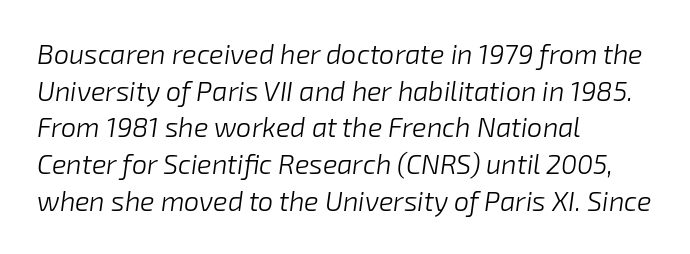
Stems and bowls with no extra thickness — not bold. Quick note: italic. Check under the words: just untouched page. Compared with a centered layout, this one pins lines to the left instead. How are the letters spaced? Ordinarily, with no added tracking. Quick note: interline space is typical.
